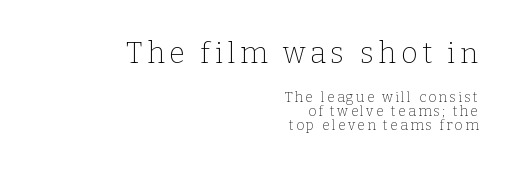
{"serif": "yes", "italic": "no", "bold": "no", "weight": "thin", "width": "normal", "stroke_contrast": "low", "x_height": "medium", "monospaced": "no", "underline": "no", "align": "right", "line_spacing": "tight", "line_spacing_ratio": 1.02, "larger_block": "first", "size_ratio": 2.07, "glyph_px": 29}
